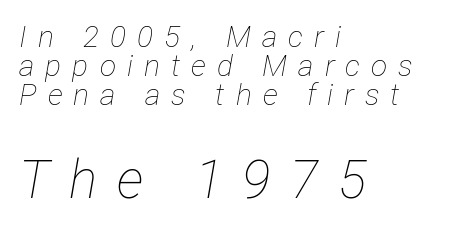
{"italic": "yes", "lean": "right", "slant_degrees": 12, "bold": "no", "weight": "thin", "width": "condensed", "stroke_contrast": "low", "x_height": "medium", "monospaced": "no", "underline": "no", "align": "left", "line_spacing": "tight", "line_spacing_ratio": 0.96, "letter_spacing": "wide", "letter_spacing_em": 0.37, "larger_block": "second", "size_ratio": 1.77, "glyph_px": 53}
